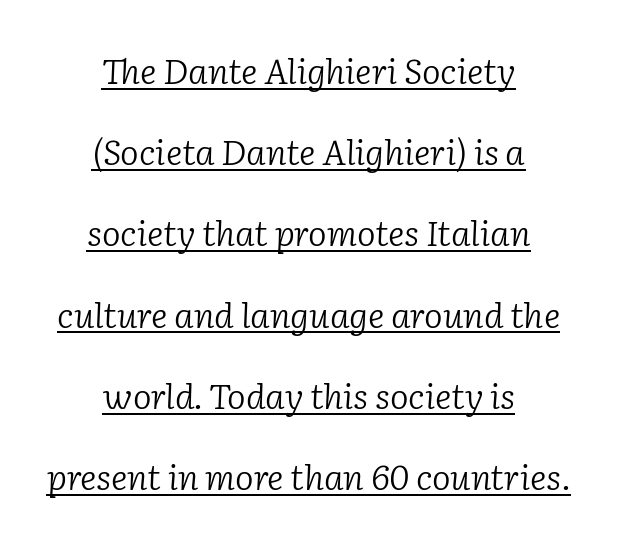
{"serif": "yes", "italic": "yes", "lean": "right", "slant_degrees": 2, "bold": "no", "weight": "light", "width": "normal", "stroke_contrast": "low", "x_height": "medium", "monospaced": "no", "underline": "yes", "align": "center", "line_spacing": "loose", "line_spacing_ratio": 2.32, "letter_spacing": "normal", "letter_spacing_em": 0.0, "glyph_px": 35}
